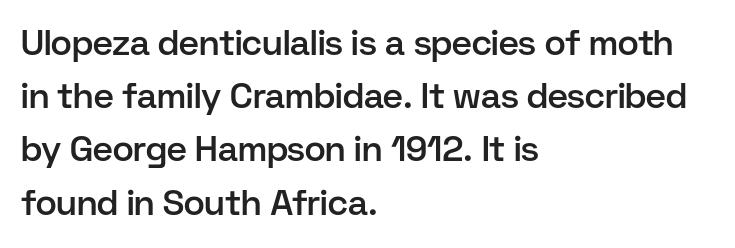
In terms of letterspacing, this is plain default setting. Does the weight exceed regular? Yes, but only to semibold. Lines of text with bare space underneath. Letterform terminals end flat and unadorned throughout the passage.
